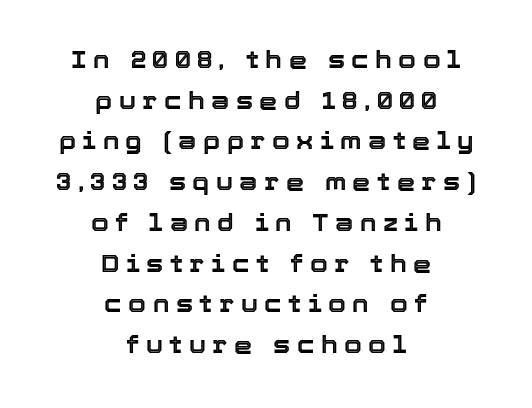
Q: Is the text italic (slanted)? A: No, it is upright.
Q: Is the text underlined? A: No.
Q: How is the paragraph aligned? A: Centered.
Q: Is the spacing between letters normal or unusually wide? A: Unusually wide.
